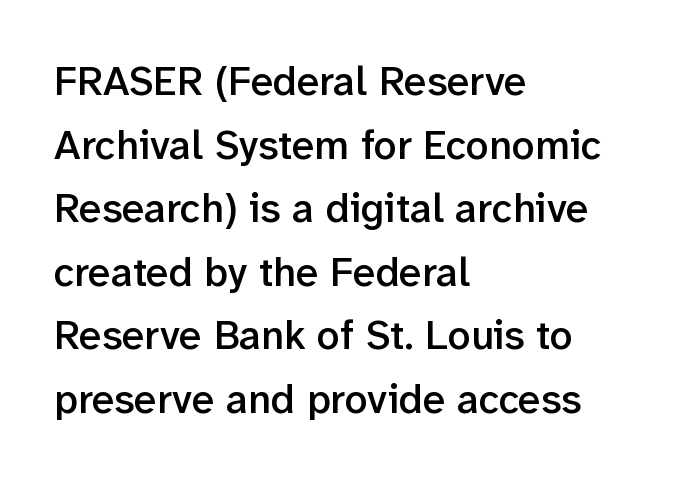
The image shows 41 px semibold sans-serif type, upright; set left-aligned, normal line spacing (1.55x), normal letter spacing, not underlined; low stroke contrast and a medium x-height.
